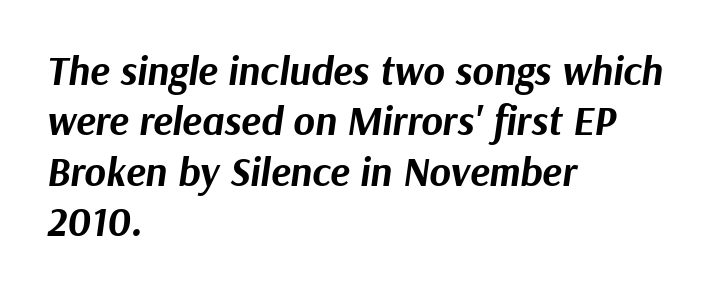
Q: Is the text bold? A: Yes.
Q: Is the text italic (slanted)? A: Yes, it leans right by about 9 degrees.
Q: Is the text underlined? A: No.
Q: How is the paragraph aligned? A: Left-aligned.
Q: Is the spacing between letters normal or unusually wide? A: Normal.
Q: Width (condensed, normal, or wide)? A: Normal.
Q: Stroke contrast? A: Medium.
Q: x-height? A: Medium.
Q: Monospaced? A: No.
